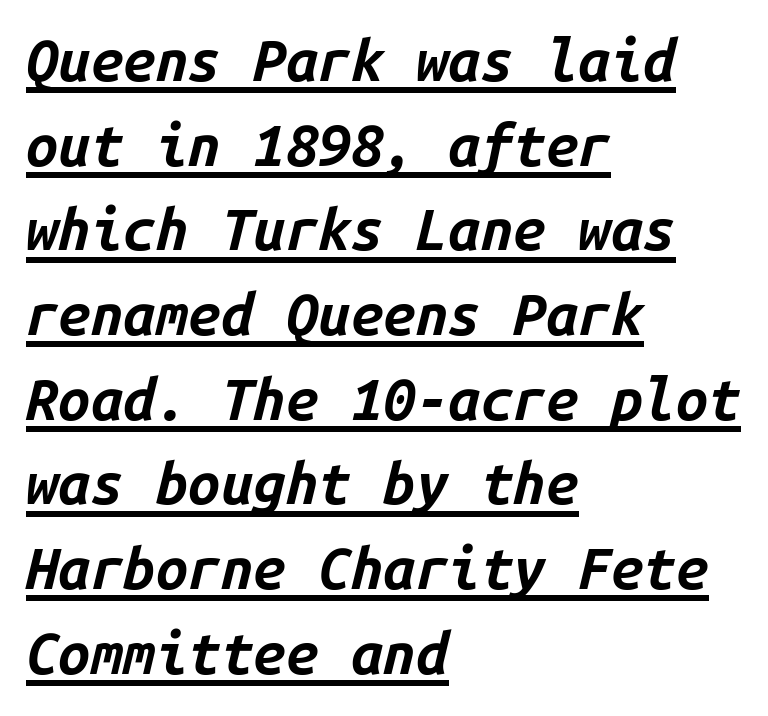
The rendering uses typewriter-style spacing with identical character cells. Designer's note — italics engaged. Short and long lines alike share a common starting point at left. You'd pick this weight for a headline — it's a proper bold. Default kerning and tracking; the words read as compact shapes. These lines sit exactly where default settings would place them.
